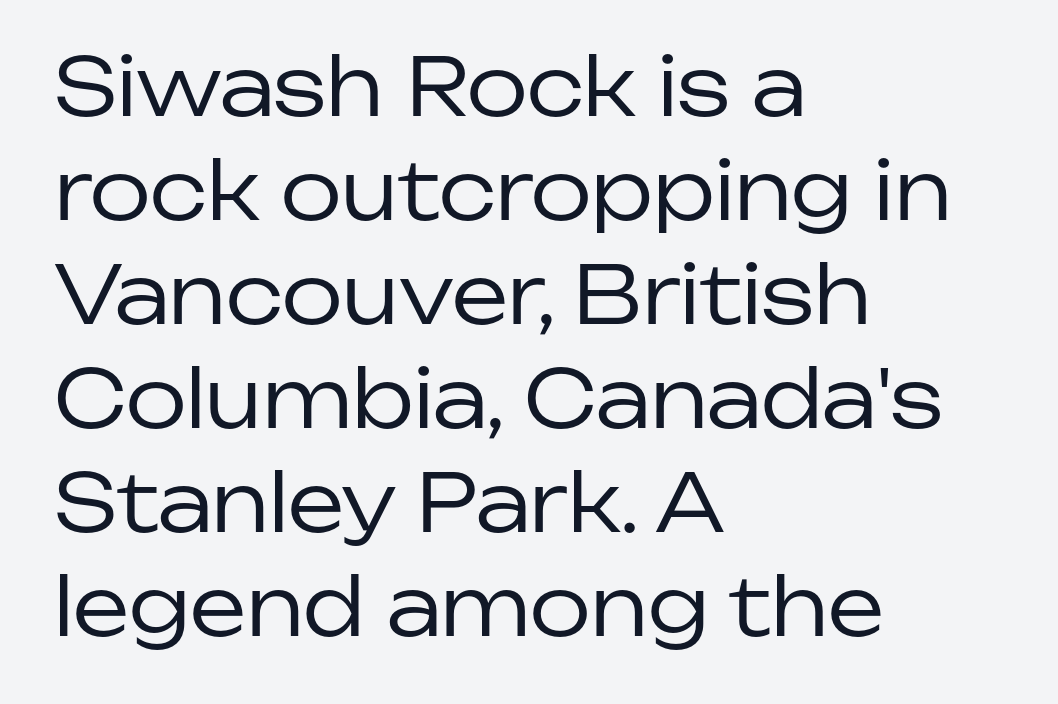
The typesetting does not lean heavy: it is not bold. Letters rest on an invisible, unmarked baseline. Is the letter spacing exaggerated? No — it looks like the ordinary default. The block of text has a typical density, with ordinary space between rows. Proportional: the letters do not fall into vertical columns.
